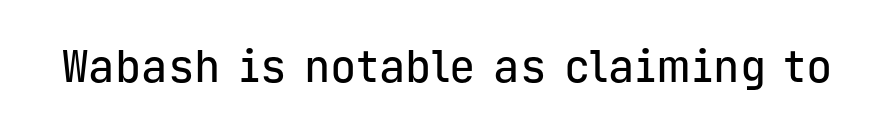
The letterforms sit shoulder to shoulder at normal distance. The string is rendered with underlining switched off. Nope, no serifs anywhere on these letters. Do the characters align in a grid? Yes, the font is monospaced.
